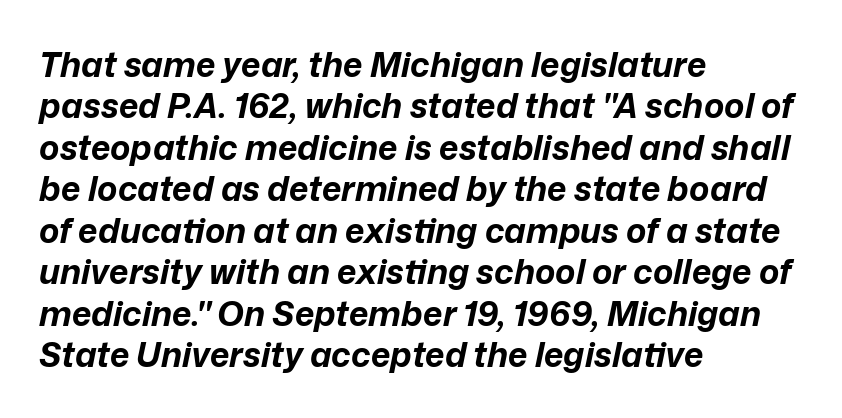
A dark, heavy texture on the line: the type is bold. Plain, unruled lines of type. Italic? Definitely — the glyphs are oblique. The type is set solid horizontally, with unmodified tracking.
